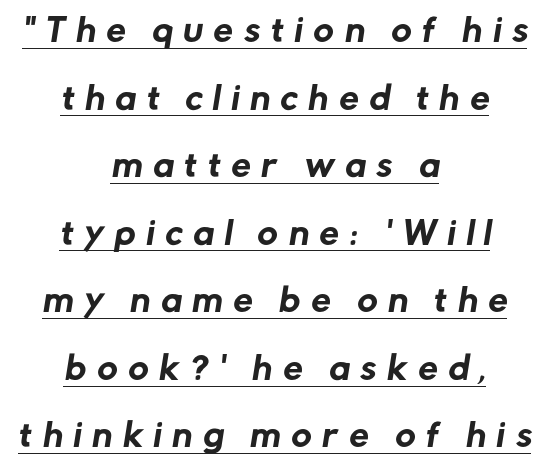
Q: Is the typeface a serif or a sans-serif typeface? A: Sans-serif.
Q: Is the text underlined? A: Yes.
Q: How is the paragraph aligned? A: Centered.
Q: Is the spacing between letters normal or unusually wide? A: Unusually wide.
Q: Is the spacing between lines tight, normal or loose? A: Loose.
Q: Width (condensed, normal, or wide)? A: Normal.
Q: Stroke contrast? A: Low.
Q: x-height? A: Medium.
Q: Monospaced? A: No.
